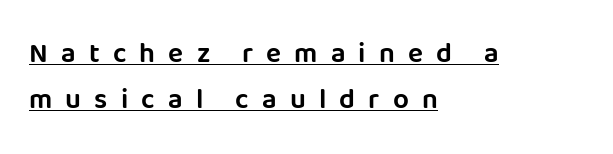
Q: Is the text italic (slanted)? A: No, it is upright.
Q: Is the typeface a serif or a sans-serif typeface? A: Sans-serif.
Q: Is the text underlined? A: Yes.
Q: How is the paragraph aligned? A: Left-aligned.
Q: Is the spacing between letters normal or unusually wide? A: Unusually wide.
Q: Is the spacing between lines tight, normal or loose? A: Normal.
Q: Width (condensed, normal, or wide)? A: Normal.
Q: Stroke contrast? A: Low.
Q: x-height? A: Large.
Q: Monospaced? A: No.
